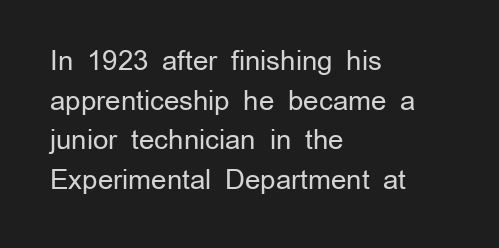
{"italic": "no", "bold": "no", "underline": "no", "align": "left", "line_spacing": "normal", "line_spacing_ratio": 1.47, "letter_spacing": "normal", "letter_spacing_em": 0.0, "glyph_px": 27}
